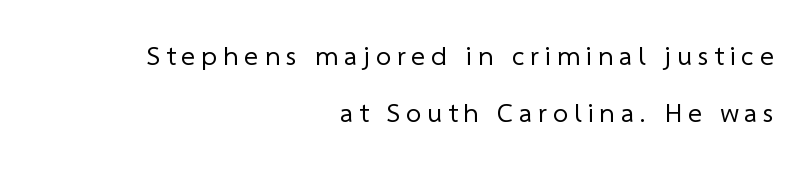
The image shows 27 px text type; set right-aligned, loose line spacing (2.12x), unusually wide letter spacing (+0.22 em), not underlined.
